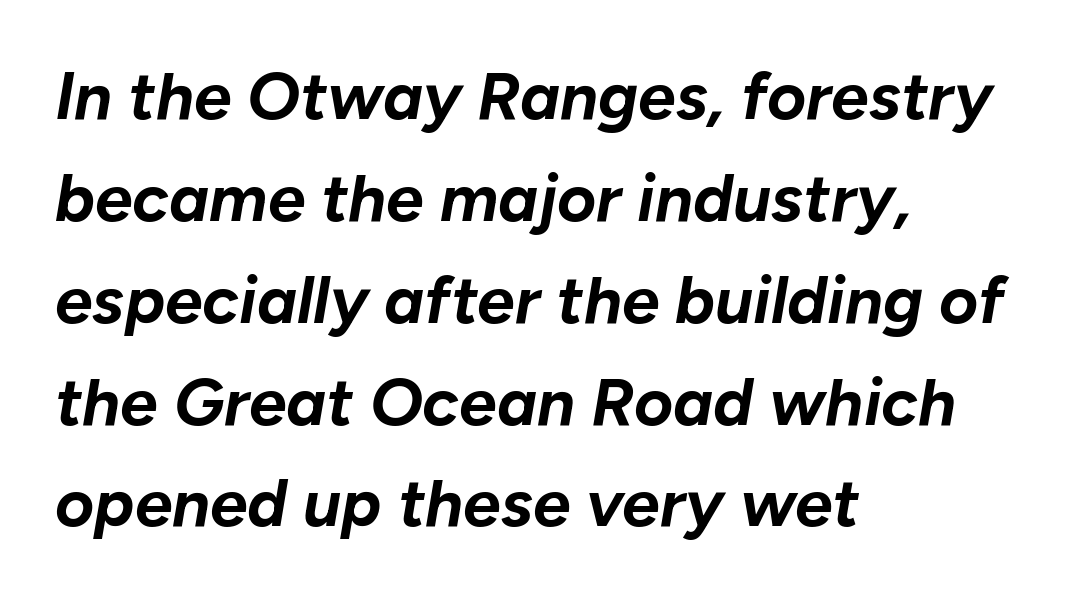
The image shows 67 px bold type, italic (leaning right); set left-aligned, normal line spacing (1.52x), normal letter spacing, not underlined; low stroke contrast and a medium x-height.
